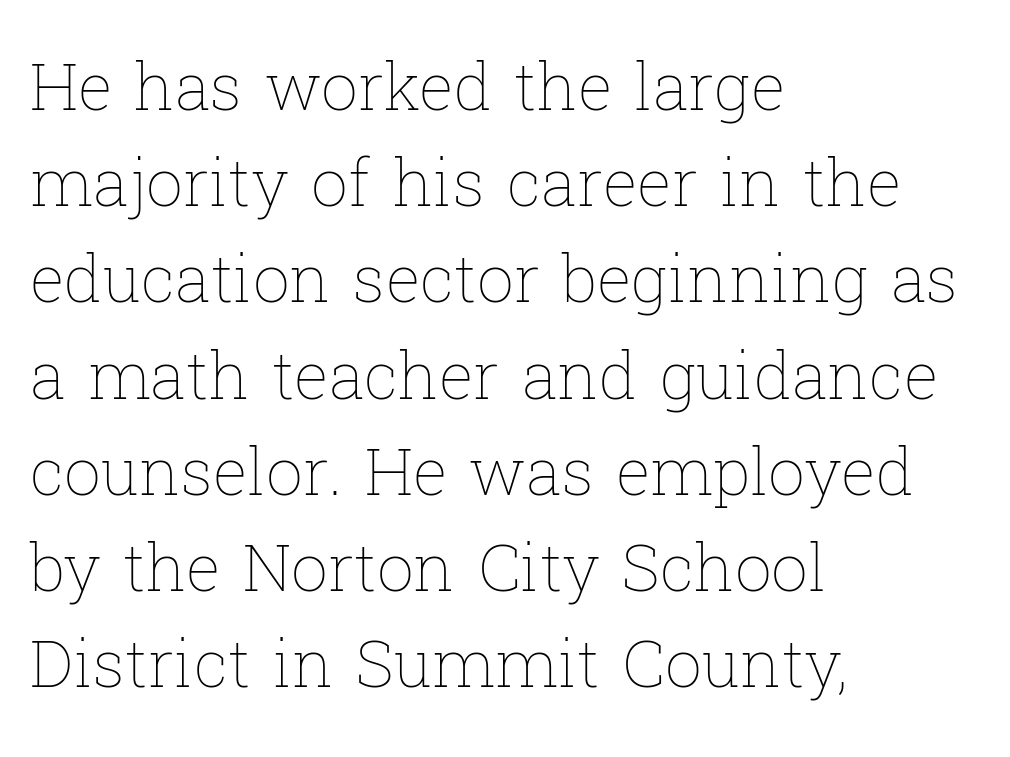
The specimen reads as upright at a glance. Does the copy run flush right? No — it runs flush left. Characters follow at the spacing the type designer built in. Note the varied advance widths — an 'i' is clearly narrower than an 'm'. The space directly below the letters is spotless. Weight: not bold — regular or lighter.
